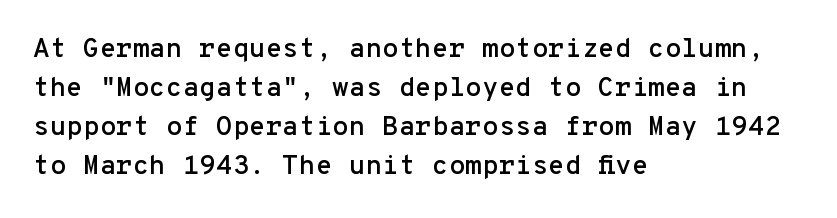
Q: Is the text italic (slanted)? A: No, it is upright.
Q: Is the text underlined? A: No.
Q: How is the paragraph aligned? A: Left-aligned.
Q: Is the spacing between letters normal or unusually wide? A: Normal.
Q: Is the spacing between lines tight, normal or loose? A: Normal.
